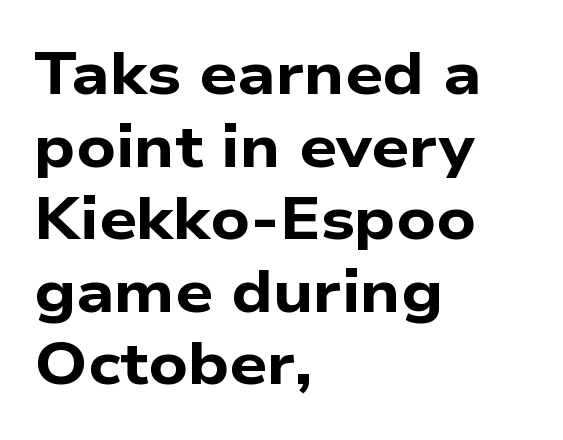
The image shows 59 px bold, wide sans-serif type; set left-aligned, line spacing 1.23x, normal letter spacing, not underlined; low stroke contrast and a medium x-height.
